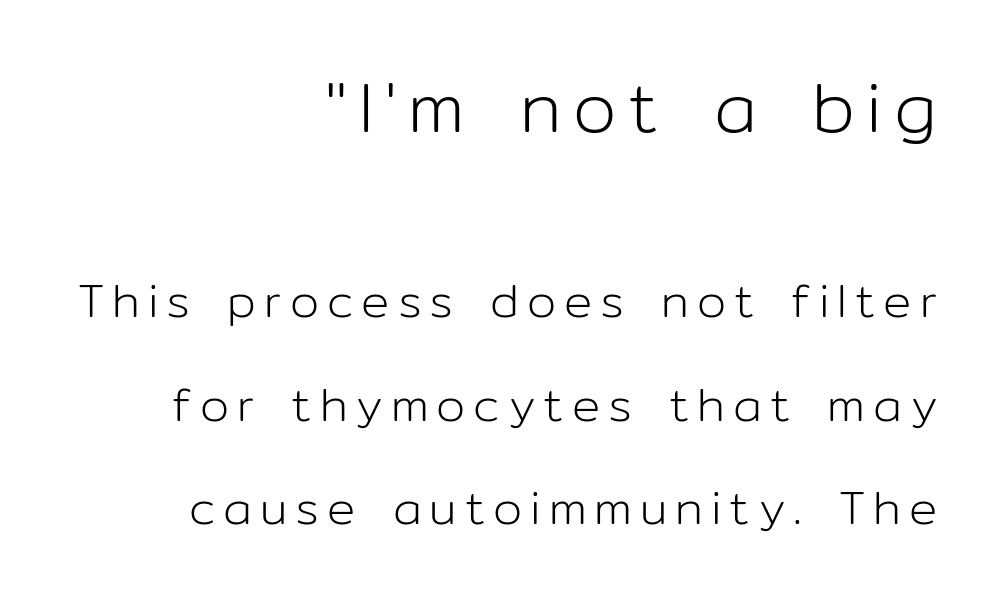
Q: Is the text bold? A: No.
Q: Is the text italic (slanted)? A: No, it is upright.
Q: Is the typeface a serif or a sans-serif typeface? A: Sans-serif.
Q: Is the text underlined? A: No.
Q: How is the paragraph aligned? A: Right-aligned.
Q: Is the spacing between lines tight, normal or loose? A: Loose.
Q: Which block of text is set in a larger size, the first (top) or the second (bottom)? A: The first (top) one.
Q: Width (condensed, normal, or wide)? A: Normal.
Q: Stroke contrast? A: Low.
Q: x-height? A: Medium.
Q: Monospaced? A: No.
